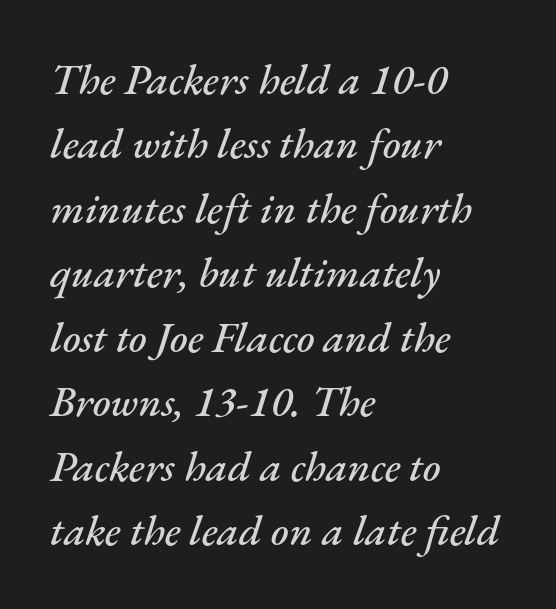
The image shows 43 px text type, italic (leaning right); set left-aligned, normal line spacing (1.5x), normal letter spacing, not underlined; medium stroke contrast and a small x-height.
